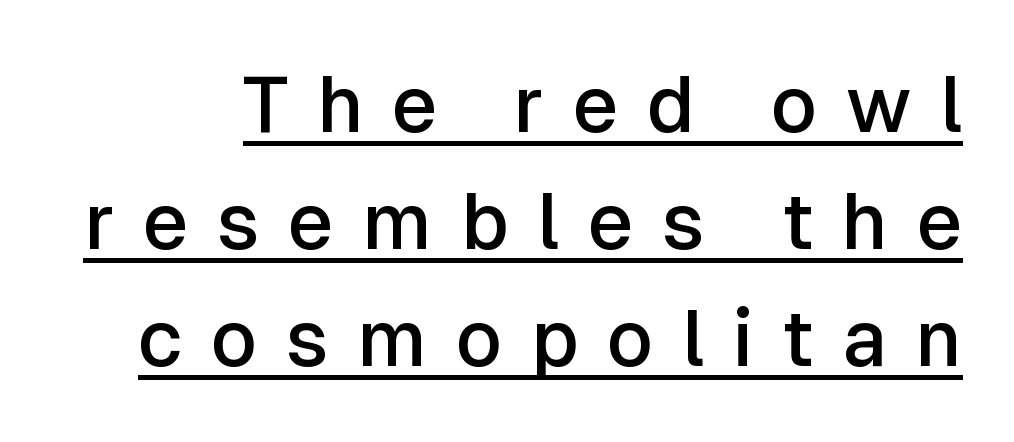
{"serif": "no", "italic": "no", "bold": "semi", "weight": "semibold", "width": "normal", "stroke_contrast": "low", "x_height": "medium", "monospaced": "no", "underline": "yes", "line_spacing": "normal", "line_spacing_ratio": 1.48, "letter_spacing": "wide", "letter_spacing_em": 0.36, "glyph_px": 79}
